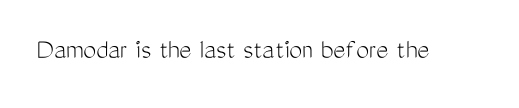
Q: Is the text bold? A: No.
Q: Is the text italic (slanted)? A: No, it is upright.
Q: Is the typeface a serif or a sans-serif typeface? A: Sans-serif.
Q: Is the text underlined? A: No.
Q: Is the spacing between letters normal or unusually wide? A: Normal.
Q: Width (condensed, normal, or wide)? A: Condensed.
Q: Stroke contrast? A: Medium.
Q: x-height? A: Medium.
Q: Monospaced? A: No.
